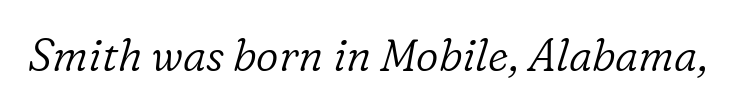
Q: Is the text bold? A: No.
Q: Is the text italic (slanted)? A: Yes, it leans right by about 16 degrees.
Q: Is the typeface a serif or a sans-serif typeface? A: Serif.
Q: Is the text underlined? A: No.
Q: Is the spacing between letters normal or unusually wide? A: Normal.
Q: Width (condensed, normal, or wide)? A: Normal.
Q: Stroke contrast? A: Low.
Q: x-height? A: Medium.
Q: Monospaced? A: No.
